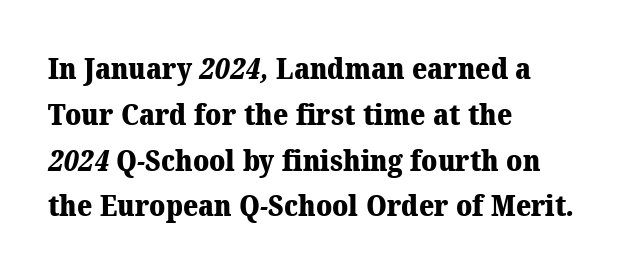
{"serif": "yes", "bold": "yes", "weight": "heavy", "width": "normal", "stroke_contrast": "medium", "x_height": "medium", "monospaced": "no", "underline": "no", "align": "left", "line_spacing": "normal", "line_spacing_ratio": 1.58, "letter_spacing": "normal", "letter_spacing_em": 0.0, "glyph_px": 29}
